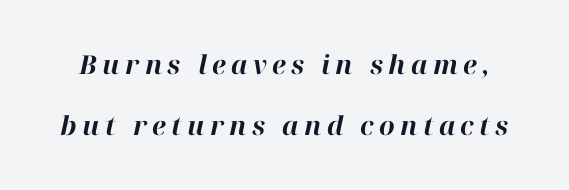
{"italic": "yes", "lean": "right", "slant_degrees": 12, "bold": "yes", "underline": "no", "line_spacing": "loose", "line_spacing_ratio": 2.35, "letter_spacing": "wide", "letter_spacing_em": 0.2, "glyph_px": 26}
